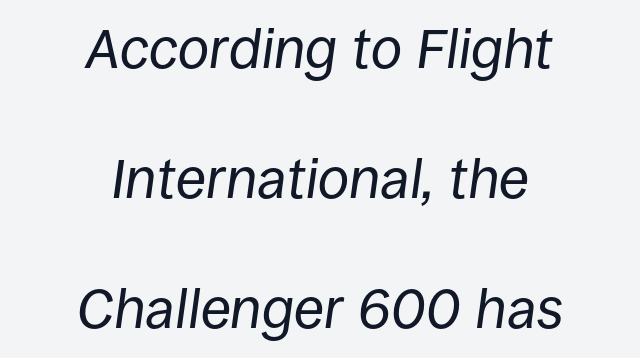
The line-height multiplier appears high, well above default. Each line is balanced around a shared central axis. Would a proofreader flag this as italicized? Yes. Think of a printed novel: that variable character pitch is what you see here. Does extra space separate the letters? No, they use regular spacing. The strip under each line holds only bare page.
